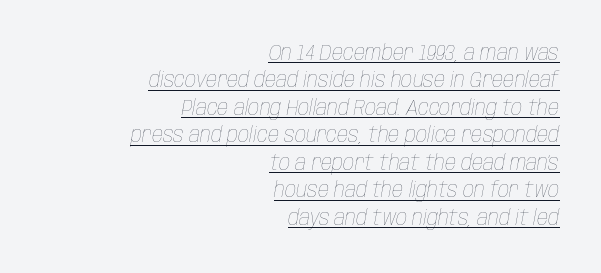
Q: Is the text bold? A: No.
Q: Is the text italic (slanted)? A: Yes, it leans right by about 10 degrees.
Q: Is the text underlined? A: Yes.
Q: How is the paragraph aligned? A: Right-aligned.
Q: Is the spacing between letters normal or unusually wide? A: Normal.
Q: Is the spacing between lines tight, normal or loose? A: Normal.
